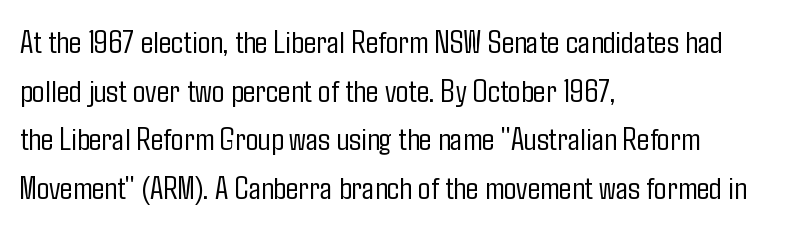
{"serif": "no", "italic": "no", "bold": "no", "weight": "light", "width": "condensed", "stroke_contrast": "low", "x_height": "medium", "monospaced": "no", "underline": "no", "align": "left", "line_spacing": "normal", "line_spacing_ratio": 1.47, "letter_spacing": "normal", "letter_spacing_em": 0.0, "glyph_px": 33}
